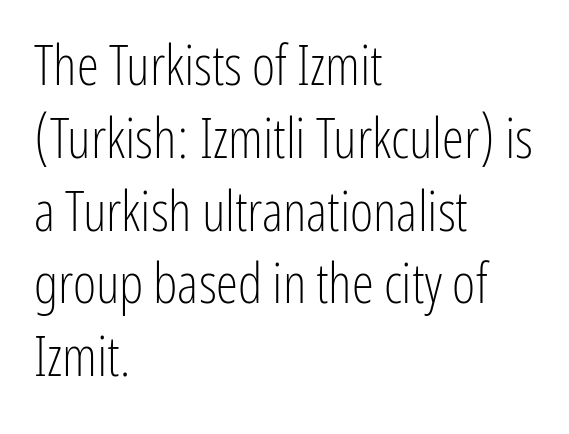
You can tell from the bare stems that sans-serif type was used. The face used here is proportionally spaced, like ordinary book or web type. A student would call this left alignment; a typographer would say flush left, rag right. A quiet, ordinary-to-light weight characterises the typeface. What stands out about the letter spacing? Nothing — it is the standard amount. These lines were composed using upright roman letters.
